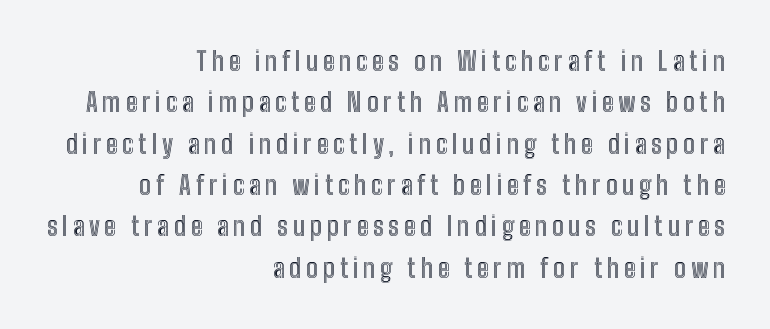
{"italic": "no", "underline": "no", "align": "right", "line_spacing": "normal", "line_spacing_ratio": 1.59, "glyph_px": 26}
